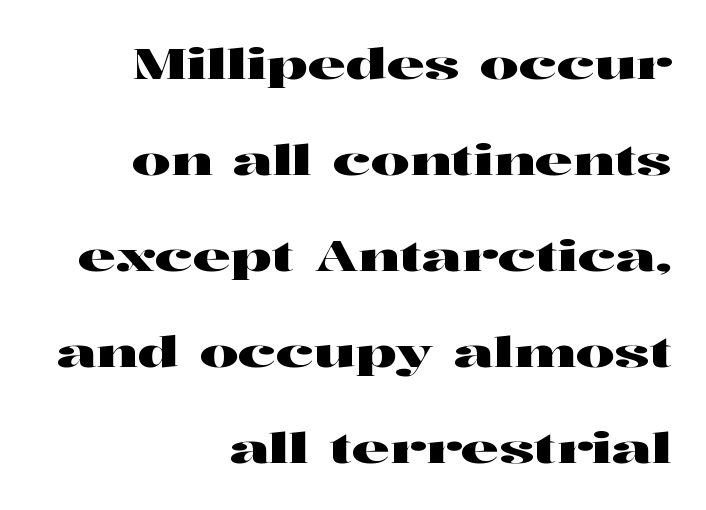
Q: Is the text italic (slanted)? A: No, it is upright.
Q: Is the typeface a serif or a sans-serif typeface? A: Serif.
Q: Is the text underlined? A: No.
Q: How is the paragraph aligned? A: Right-aligned.
Q: Is the spacing between letters normal or unusually wide? A: Normal.
Q: Is the spacing between lines tight, normal or loose? A: Loose.
Q: Width (condensed, normal, or wide)? A: Wide.
Q: Stroke contrast? A: High.
Q: x-height? A: Medium.
Q: Monospaced? A: No.
